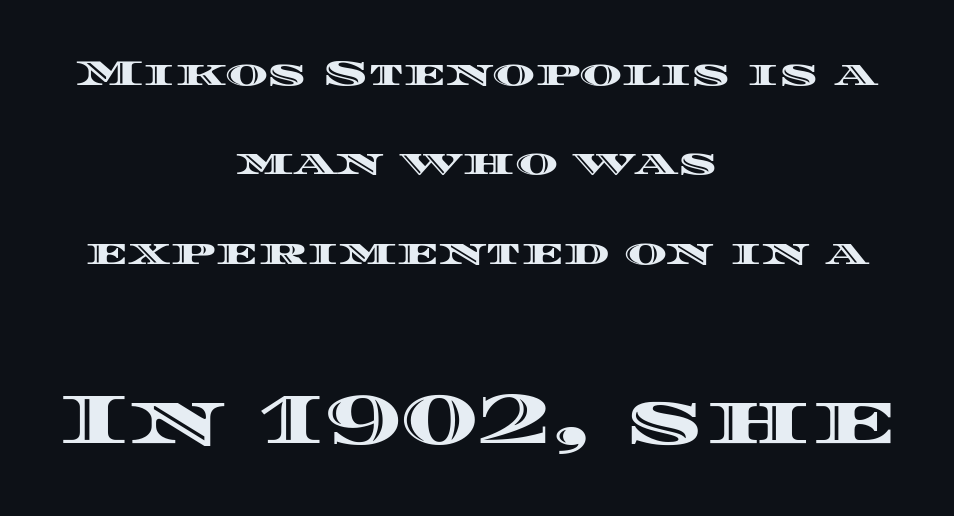
The image shows 72 px wide type, upright; set centered, loose line spacing (2.48x), normal letter spacing, not underlined; the second (bottom) block is 2.0x larger; a large x-height.
